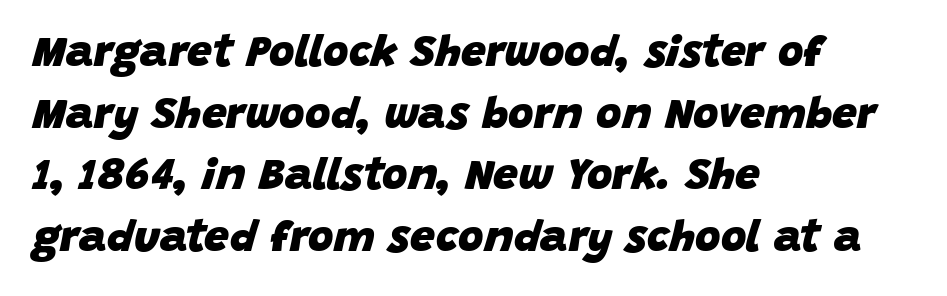
Q: Is the text bold? A: Yes.
Q: Is the text italic (slanted)? A: Yes, it leans right by about 15 degrees.
Q: Is the text underlined? A: No.
Q: How is the paragraph aligned? A: Left-aligned.
Q: Is the spacing between letters normal or unusually wide? A: Normal.
Q: Is the spacing between lines tight, normal or loose? A: Normal.
Q: Width (condensed, normal, or wide)? A: Normal.
Q: Stroke contrast? A: Low.
Q: x-height? A: Large.
Q: Monospaced? A: No.
